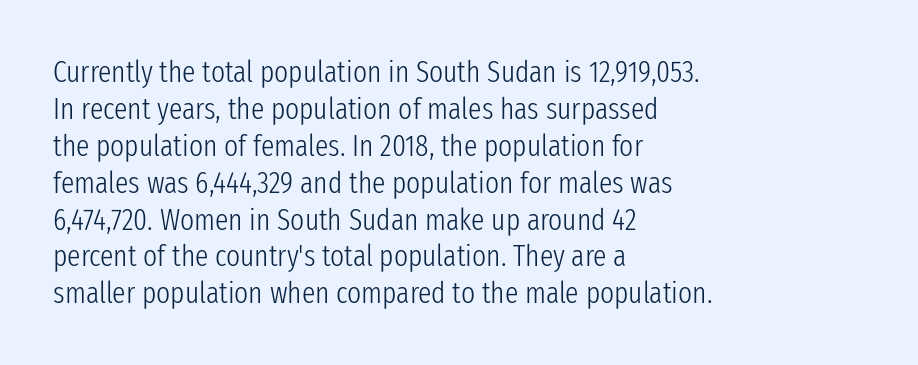
Q: Is the text bold? A: No.
Q: Is the text italic (slanted)? A: No, it is upright.
Q: Is the typeface a serif or a sans-serif typeface? A: Sans-serif.
Q: Is the text underlined? A: No.
Q: How is the paragraph aligned? A: Left-aligned.
Q: Is the spacing between letters normal or unusually wide? A: Normal.
Q: Width (condensed, normal, or wide)? A: Condensed.
Q: Stroke contrast? A: Low.
Q: x-height? A: Medium.
Q: Monospaced? A: No.
